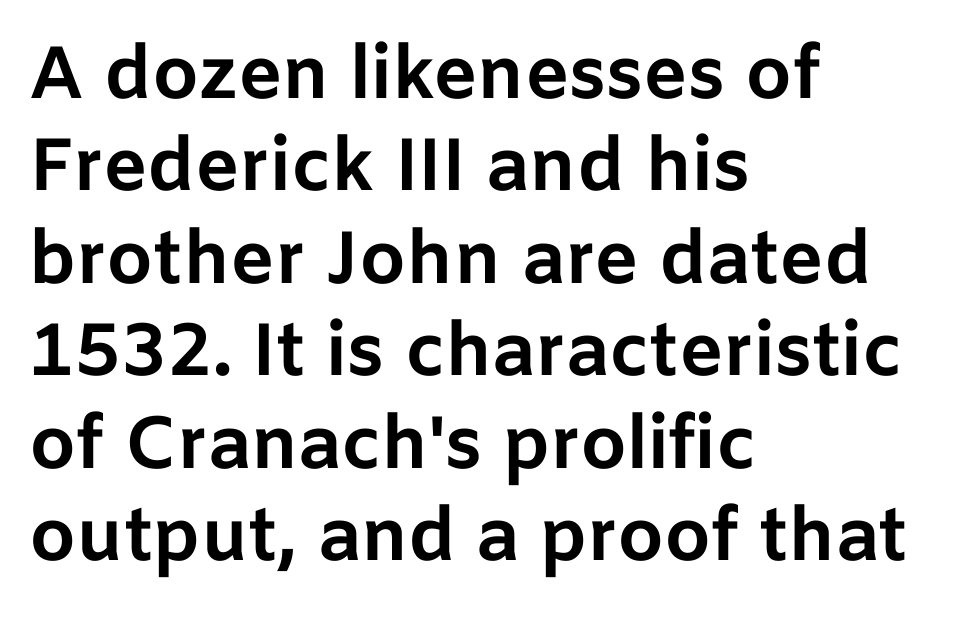
Q: Is the text bold? A: Yes.
Q: Is the text italic (slanted)? A: No, it is upright.
Q: Is the typeface a serif or a sans-serif typeface? A: Sans-serif.
Q: Is the text underlined? A: No.
Q: How is the paragraph aligned? A: Left-aligned.
Q: Is the spacing between letters normal or unusually wide? A: Normal.
Q: Is the spacing between lines tight, normal or loose? A: Normal.
Q: Width (condensed, normal, or wide)? A: Normal.
Q: Stroke contrast? A: Low.
Q: x-height? A: Medium.
Q: Monospaced? A: No.
